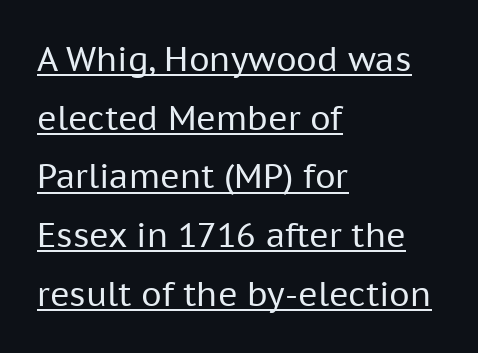
{"serif": "no", "italic": "no", "bold": "no", "weight": "regular", "width": "normal", "stroke_contrast": "low", "x_height": "medium", "monospaced": "no", "underline": "yes", "align": "left", "line_spacing_ratio": 1.78, "letter_spacing": "normal", "letter_spacing_em": 0.0, "glyph_px": 33}
